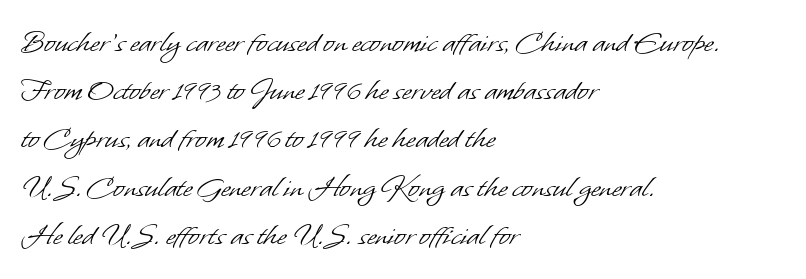
Q: Is the text bold? A: No.
Q: Is the typeface a serif or a sans-serif typeface? A: Sans-serif.
Q: Is the text underlined? A: No.
Q: How is the paragraph aligned? A: Left-aligned.
Q: Is the spacing between letters normal or unusually wide? A: Normal.
Q: Is the spacing between lines tight, normal or loose? A: Normal.
Q: Width (condensed, normal, or wide)? A: Normal.
Q: Stroke contrast? A: Low.
Q: x-height? A: Small.
Q: Monospaced? A: No.
